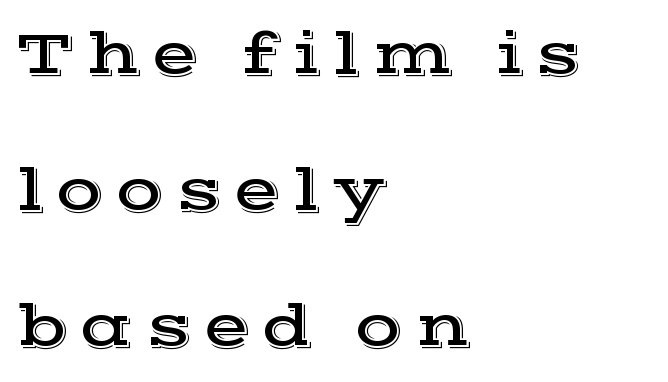
The rendering uses natural spacing where letterforms have individual widths. The setting favours the left margin, as ordinary paragraphs usually do. No word sits above an underline. Upright lettering throughout. Does the type have serifs? Yes, each stem ends in a small foot.
